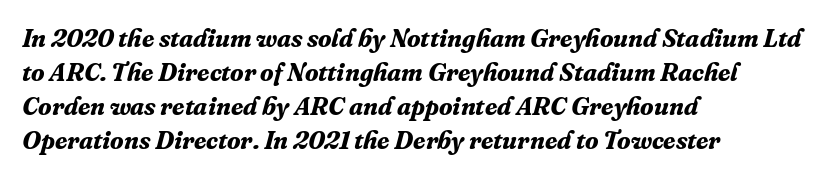
Q: Is the text bold? A: Yes.
Q: Is the text italic (slanted)? A: Yes, it leans right by about 16 degrees.
Q: Is the text underlined? A: No.
Q: How is the paragraph aligned? A: Left-aligned.
Q: Is the spacing between letters normal or unusually wide? A: Normal.
Q: Is the spacing between lines tight, normal or loose? A: Normal.
